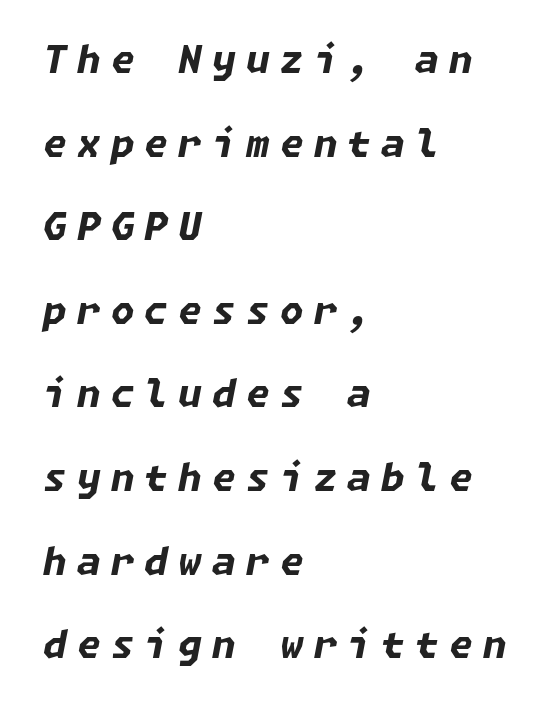
Q: Is the text bold? A: Yes.
Q: Is the text italic (slanted)? A: Yes, it leans right by about 11 degrees.
Q: Is the text underlined? A: No.
Q: How is the paragraph aligned? A: Left-aligned.
Q: Is the spacing between letters normal or unusually wide? A: Unusually wide.
Q: Is the spacing between lines tight, normal or loose? A: Loose.
Q: Width (condensed, normal, or wide)? A: Normal.
Q: Stroke contrast? A: Low.
Q: x-height? A: Medium.
